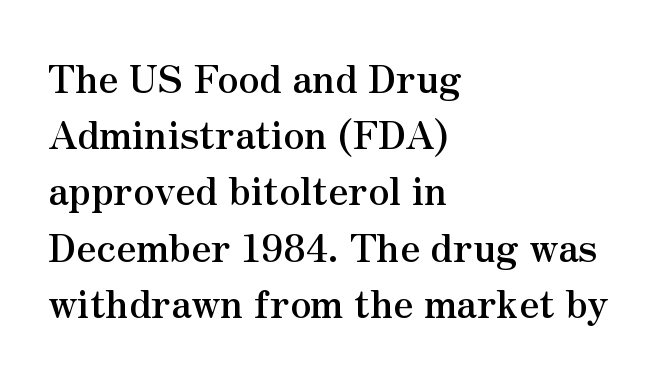
{"serif": "yes", "italic": "no", "bold": "yes", "weight": "semibold", "width": "normal", "stroke_contrast": "medium", "x_height": "small", "monospaced": "no", "underline": "no", "align": "left", "line_spacing": "normal", "line_spacing_ratio": 1.48, "letter_spacing": "normal", "letter_spacing_em": 0.0, "glyph_px": 38}
